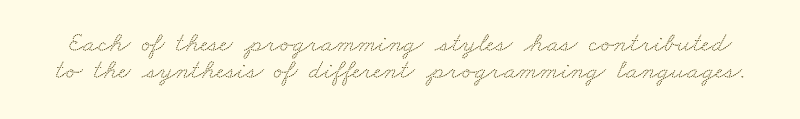
The passage shown is typeset with a serif family. Observe the ordinary spacing: letters are neighbours, not strangers. This sample has the flowing, uneven cadence of proportional lettering. Words float on clear page, feet unadorned. The leading is snug, giving the passage a crowded texture.
